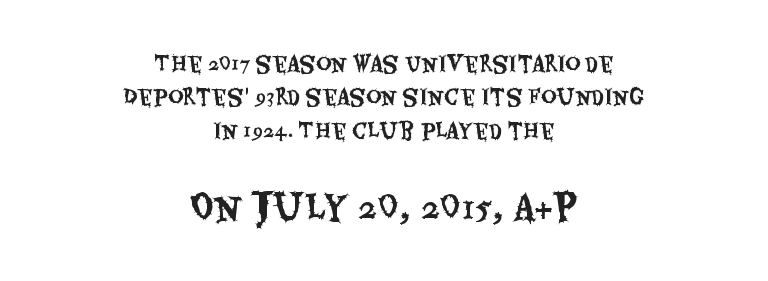
{"serif": "no", "italic": "no", "width": "condensed", "stroke_contrast": "medium", "x_height": "large", "monospaced": "no", "underline": "no", "align": "center", "line_spacing": "normal", "line_spacing_ratio": 1.59, "letter_spacing": "normal", "letter_spacing_em": 0.0, "larger_block": "second", "size_ratio": 1.71, "glyph_px": 36}
